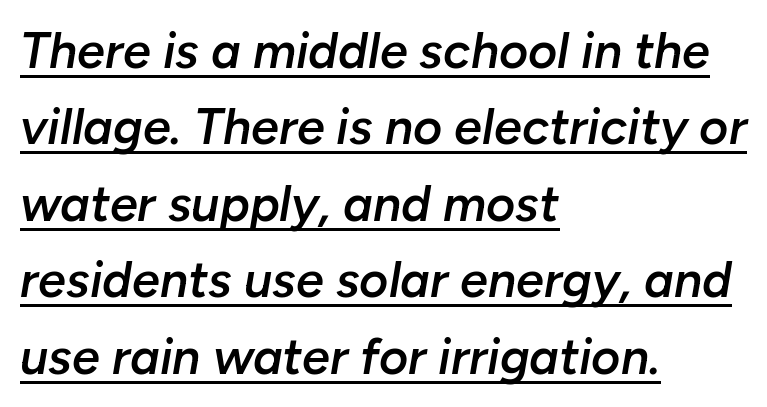
Q: Is the text bold? A: Semi-bold.
Q: Is the text italic (slanted)? A: Yes, it leans right by about 10 degrees.
Q: Is the text underlined? A: Yes.
Q: How is the paragraph aligned? A: Left-aligned.
Q: Is the spacing between letters normal or unusually wide? A: Normal.
Q: Is the spacing between lines tight, normal or loose? A: Normal.
Q: Width (condensed, normal, or wide)? A: Normal.
Q: Stroke contrast? A: Low.
Q: x-height? A: Medium.
Q: Monospaced? A: No.
